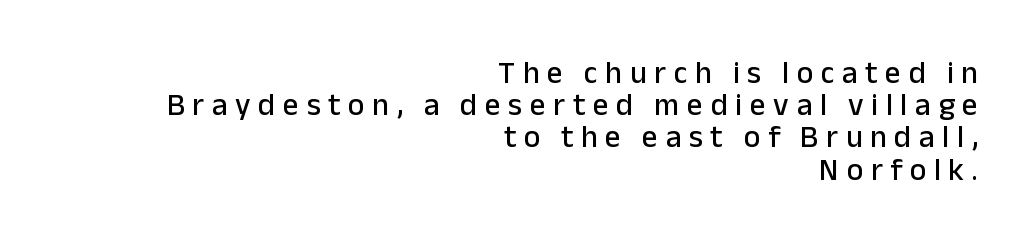
The image shows 31 px sans-serif type, upright; set right-aligned, tight line spacing (1.04x), unusually wide letter spacing (+0.25 em), not underlined; low stroke contrast and a medium x-height.
